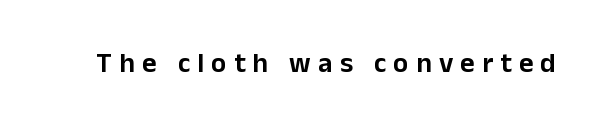
{"serif": "no", "italic": "no", "width": "normal", "stroke_contrast": "low", "x_height": "medium", "monospaced": "no", "underline": "no", "letter_spacing": "wide", "letter_spacing_em": 0.26, "glyph_px": 28}
